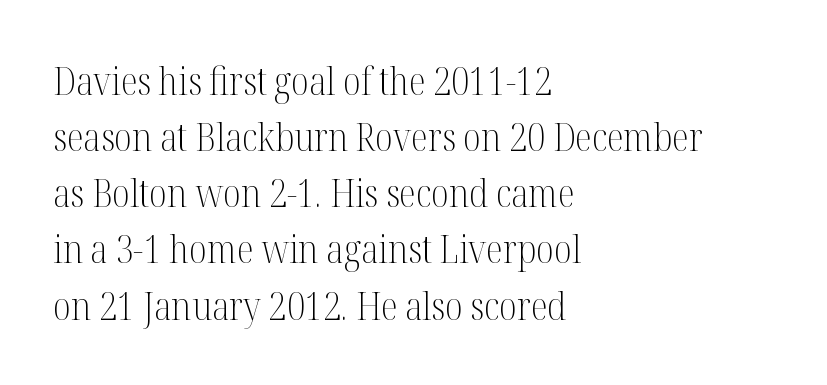
{"serif": "yes", "italic": "no", "bold": "no", "weight": "light", "width": "condensed", "stroke_contrast": "medium", "x_height": "medium", "monospaced": "no", "underline": "no", "align": "left", "line_spacing": "normal", "line_spacing_ratio": 1.44, "letter_spacing": "normal", "letter_spacing_em": 0.0, "glyph_px": 39}
